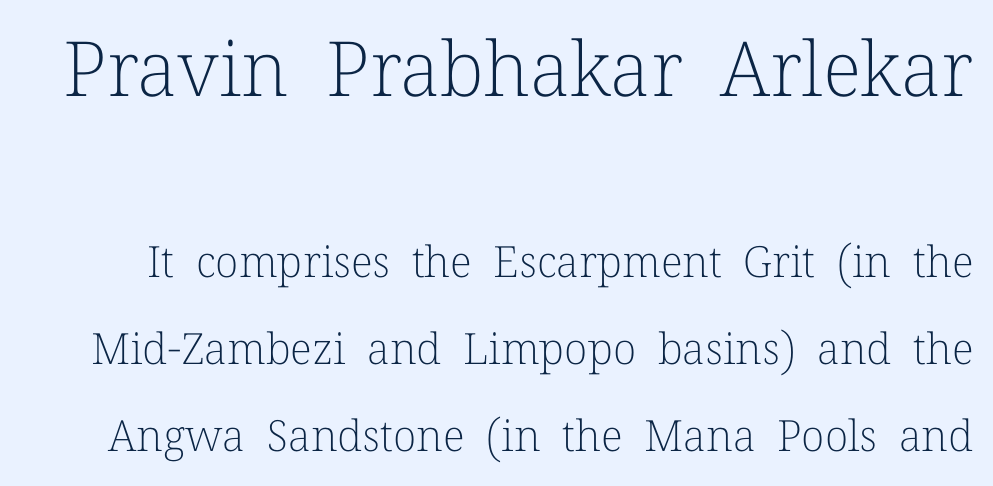
The image shows 76 px light serif type, upright; set loose line spacing (2.02x), normal letter spacing, not underlined; the first (top) block is 1.77x larger; low stroke contrast and a medium x-height.
